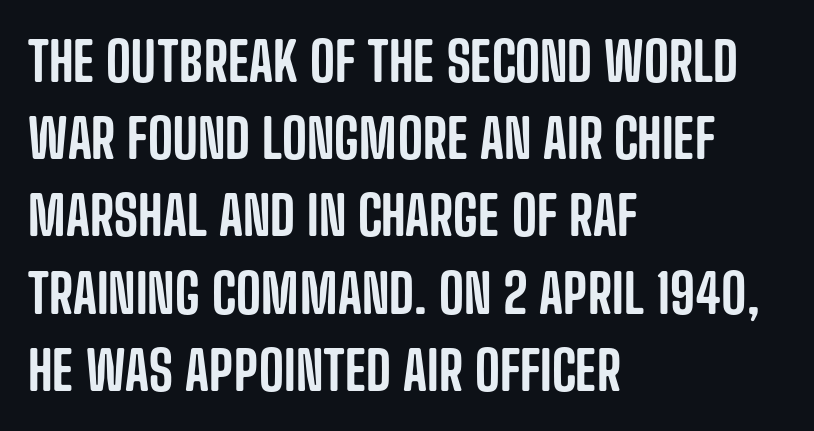
Q: Is the text italic (slanted)? A: No, it is upright.
Q: Is the typeface a serif or a sans-serif typeface? A: Sans-serif.
Q: Is the text underlined? A: No.
Q: How is the paragraph aligned? A: Left-aligned.
Q: Is the spacing between letters normal or unusually wide? A: Normal.
Q: Is the spacing between lines tight, normal or loose? A: Normal.
Q: Width (condensed, normal, or wide)? A: Condensed.
Q: Stroke contrast? A: Low.
Q: x-height? A: Large.
Q: Monospaced? A: No.
